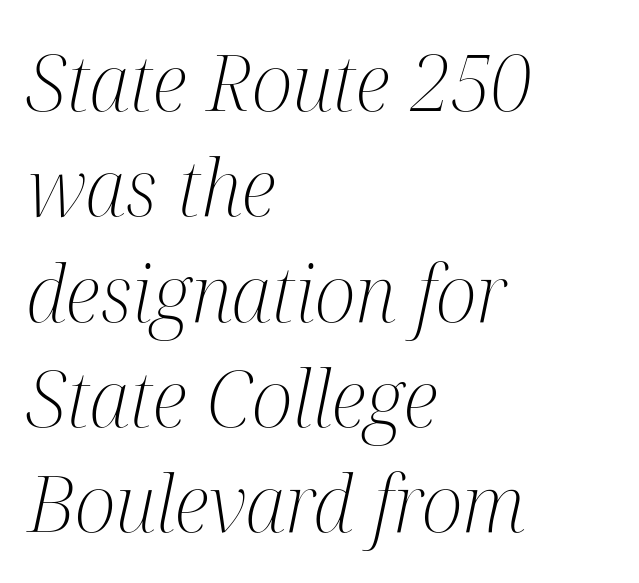
The image shows 78 px light, condensed serif type, italic (leaning right); set left-aligned, normal line spacing (1.35x), normal letter spacing, not underlined; medium stroke contrast and a medium x-height.
